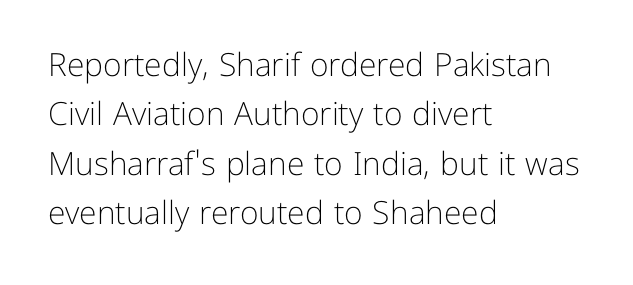
The rendering shows plain stroke endings on the letterforms — a sans-serif design. Stem width sits at or under what a default text font uses. Line spacing here is normal. Nobody drew a line under any word here. Tracking here is standard; glyphs follow each other at the usual distance. Note the varied advance widths — an 'i' is clearly narrower than an 'm'.
